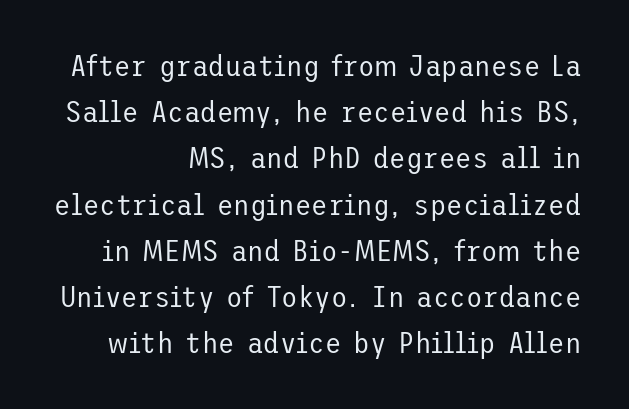
Casual observation: everything's shoved over to the right. The typesetting does not lean heavy: it is not bold. Upright lettering throughout. This sample uses plain, unmodified letter spacing. The text was rendered using a sans face with plain stroke endings.
